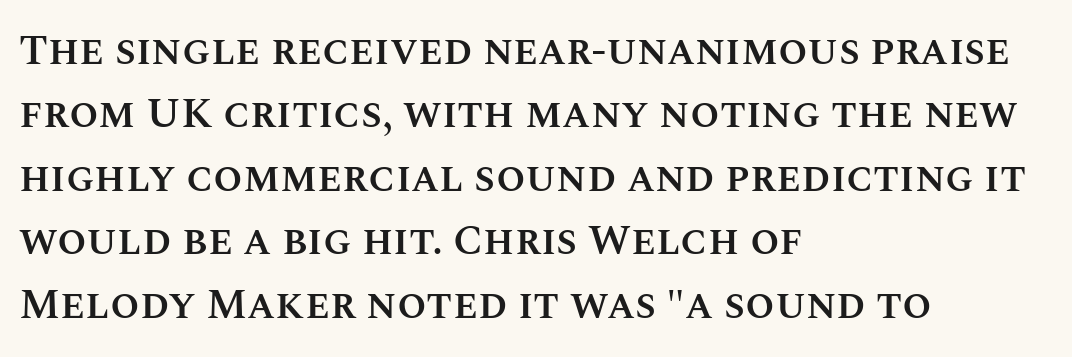
{"italic": "no", "bold": "semi", "weight": "semibold", "width": "normal", "stroke_contrast": "medium", "x_height": "large", "monospaced": "no", "underline": "no", "align": "left", "line_spacing": "normal", "line_spacing_ratio": 1.51, "letter_spacing": "normal", "letter_spacing_em": 0.0, "glyph_px": 42}
